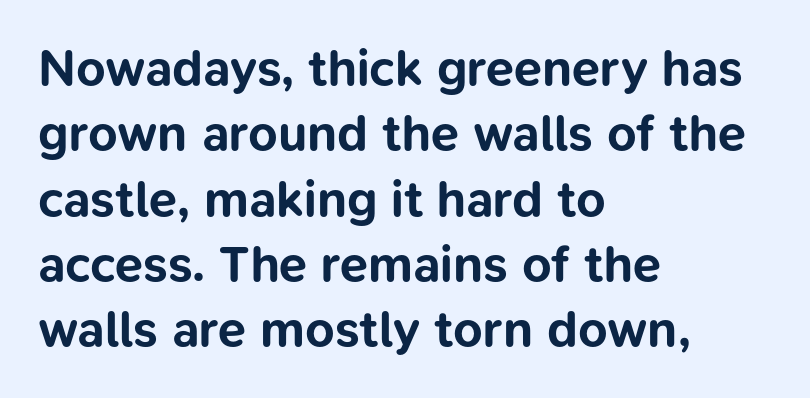
The image shows 51 px bold sans-serif type, upright; set left-aligned, normal line spacing (1.28x), normal letter spacing, not underlined; low stroke contrast and a medium x-height.
